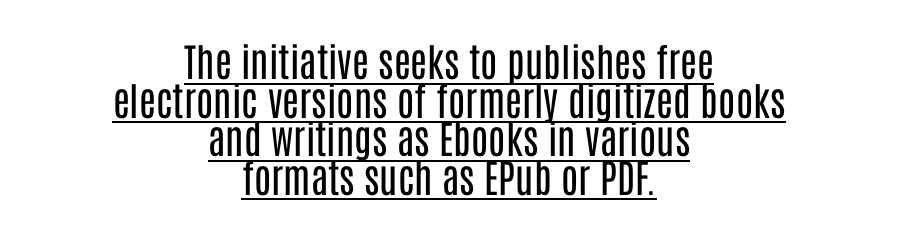
The image shows 39 px regular-weight, condensed sans-serif type, upright; set centered, tight line spacing (0.99x), normal letter spacing, underlined; low stroke contrast and a large x-height.
